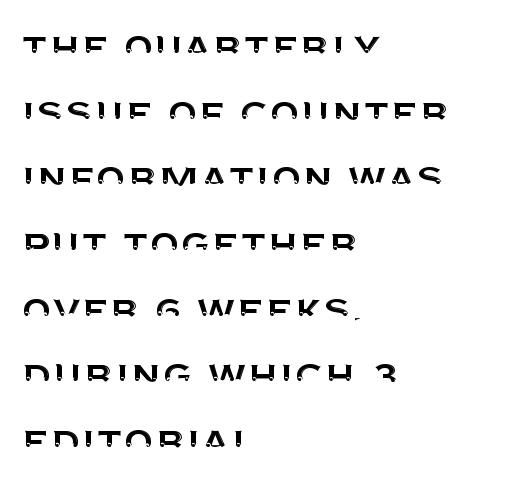
Between one letter and the next there's only the usual sliver of space. Quick note: interline space is typical. Horizontally, the lines are justified to the leading edge only. This sample has the flowing, uneven cadence of proportional lettering.
